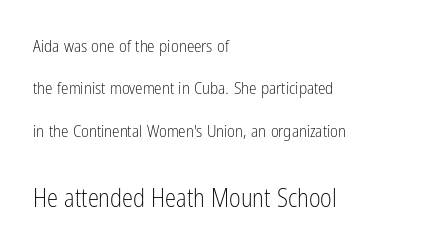
Between these two stacked blocks, the lower one wins on size. Rows of type keep a wide berth in the vertical direction. Is there any slant? The stems are plumb. The passage is arranged the way most books set body copy — flush left. The line texture is even and compact thanks to regular tracking.
